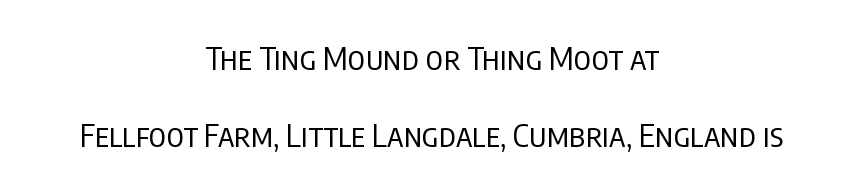
{"serif": "no", "italic": "no", "bold": "no", "weight": "regular", "width": "condensed", "stroke_contrast": "low", "x_height": "large", "monospaced": "no", "underline": "no", "align": "center", "line_spacing": "loose", "line_spacing_ratio": 2.41, "letter_spacing": "normal", "letter_spacing_em": 0.0, "glyph_px": 32}
